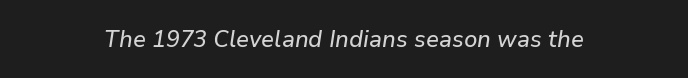
The image shows 24 px text type, italic (leaning right); set centered, normal letter spacing, not underlined.
